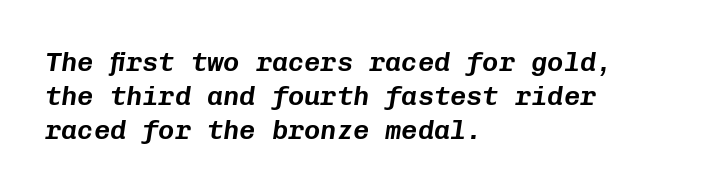
{"italic": "yes", "lean": "right", "slant_degrees": 8, "underline": "no", "align": "left", "line_spacing": "normal", "line_spacing_ratio": 1.26, "letter_spacing": "normal", "letter_spacing_em": 0.0, "glyph_px": 27}
